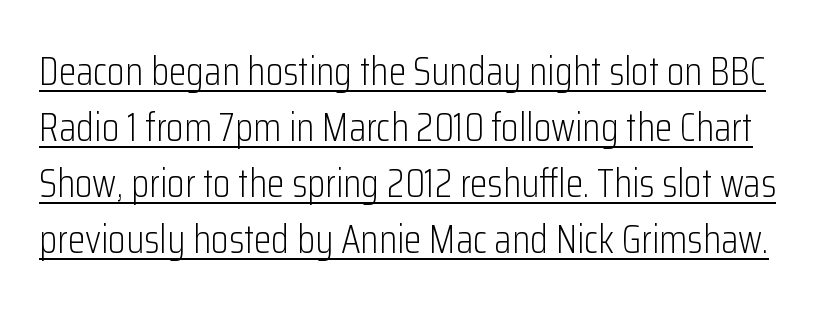
{"serif": "no", "italic": "no", "bold": "no", "weight": "light", "width": "condensed", "stroke_contrast": "low", "x_height": "medium", "monospaced": "no", "underline": "yes", "line_spacing": "normal", "line_spacing_ratio": 1.4, "letter_spacing": "normal", "letter_spacing_em": 0.0, "glyph_px": 40}
